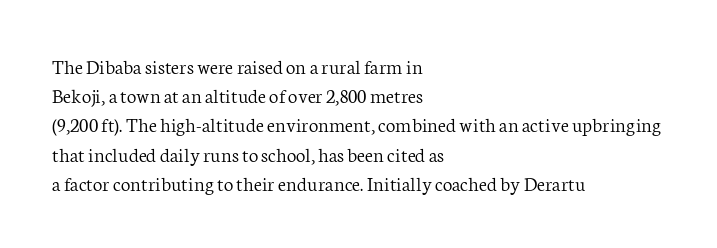
Tracking here is standard; glyphs follow each other at the usual distance. Heft: none added — not bold. These lines are set flush left with a ragged right edge. The letters stand straight up with perfectly vertical stems. Has an underline been added? It has not.
